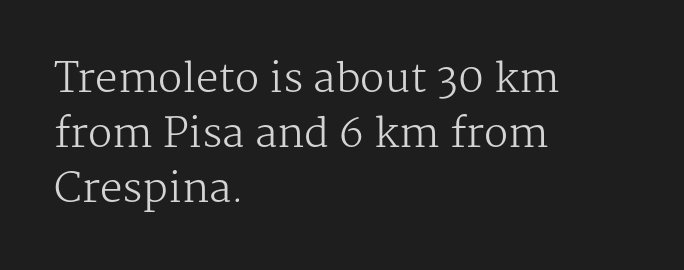
{"serif": "yes", "italic": "no", "bold": "no", "weight": "regular", "width": "normal", "stroke_contrast": "medium", "x_height": "medium", "monospaced": "no", "underline": "no", "align": "left", "line_spacing": "normal", "line_spacing_ratio": 1.38, "letter_spacing": "normal", "letter_spacing_em": 0.0, "glyph_px": 40}
